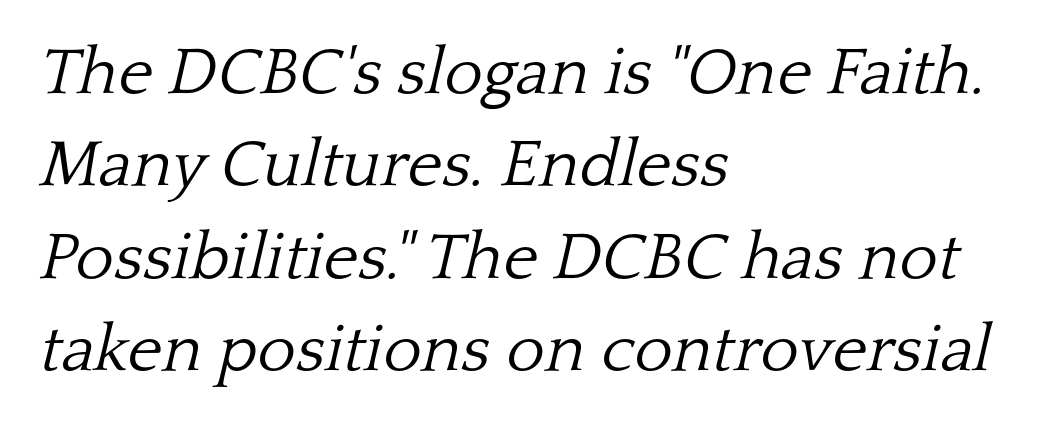
Caption: standard tracking, unaltered. Nothing heavy about these letters — not bold at all. The ragged edge is on the right, which tells us the setting is flush left. This sample uses a serif face. An italicized treatment has been applied to the whole sample. The designer left line spacing at the default.
